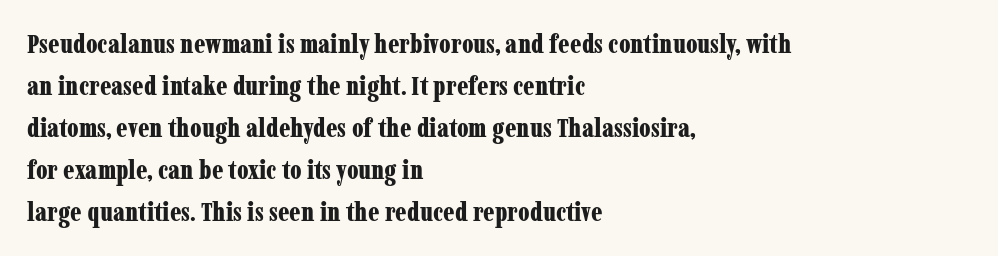
{"italic": "no", "bold": "yes", "underline": "no", "align": "left", "line_spacing": "normal", "line_spacing_ratio": 1.56, "letter_spacing": "normal", "letter_spacing_em": 0.0, "glyph_px": 27}
